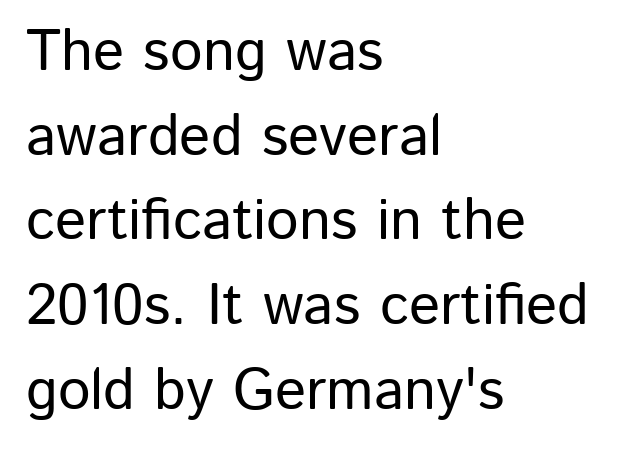
Q: Is the text italic (slanted)? A: No, it is upright.
Q: Is the typeface a serif or a sans-serif typeface? A: Sans-serif.
Q: Is the text underlined? A: No.
Q: How is the paragraph aligned? A: Left-aligned.
Q: Is the spacing between letters normal or unusually wide? A: Normal.
Q: Is the spacing between lines tight, normal or loose? A: Normal.
Q: Width (condensed, normal, or wide)? A: Normal.
Q: Stroke contrast? A: Low.
Q: x-height? A: Medium.
Q: Monospaced? A: No.
